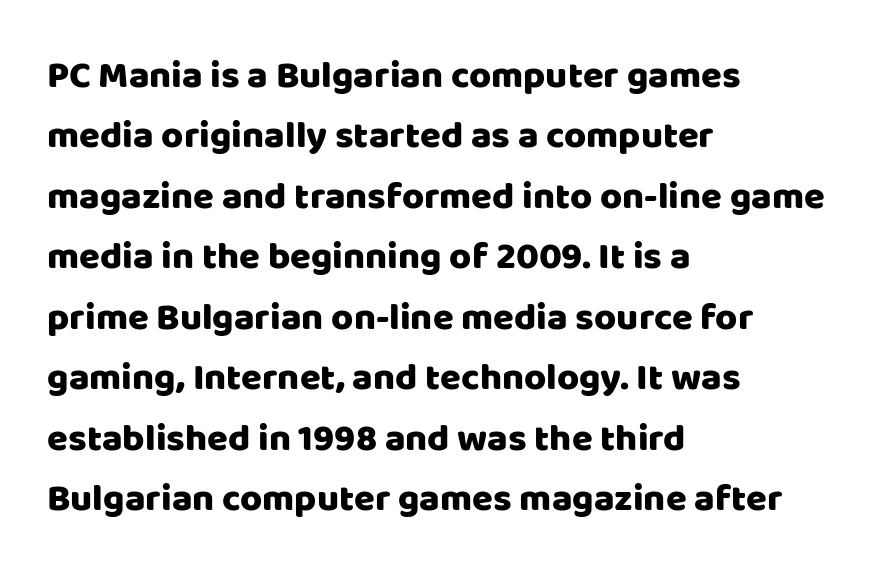
{"serif": "no", "italic": "no", "width": "normal", "stroke_contrast": "low", "x_height": "large", "monospaced": "no", "underline": "no", "align": "left", "line_spacing": "normal", "line_spacing_ratio": 1.59, "letter_spacing": "normal", "letter_spacing_em": 0.0, "glyph_px": 38}
